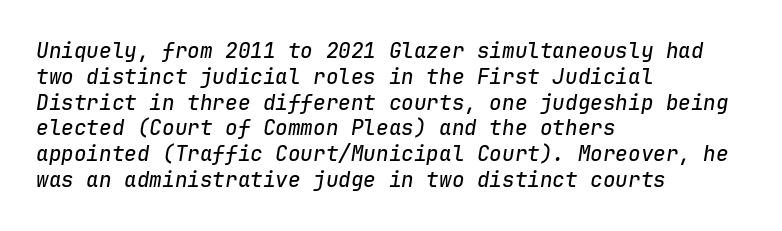
The image shows 21 px text type, italic (leaning right); set left-aligned, line spacing 1.23x, normal letter spacing, not underlined.
